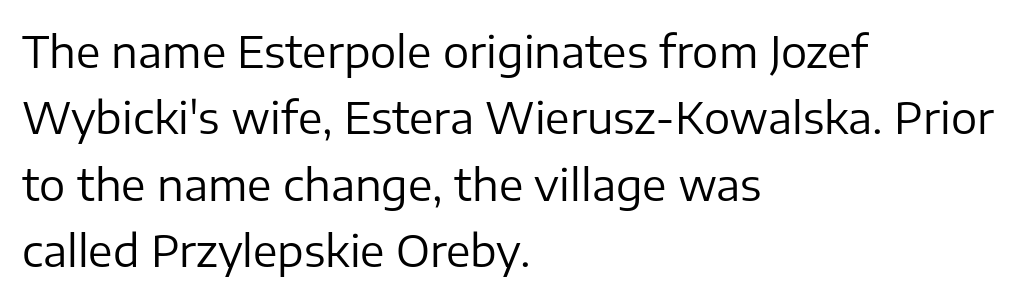
Weight: in the light-to-regular range. A student would call this left alignment; a typographer would say flush left, rag right. Is this a fixed-width face? No — the glyphs have proportional, varying widths. The line texture is even and compact thanks to regular tracking.
